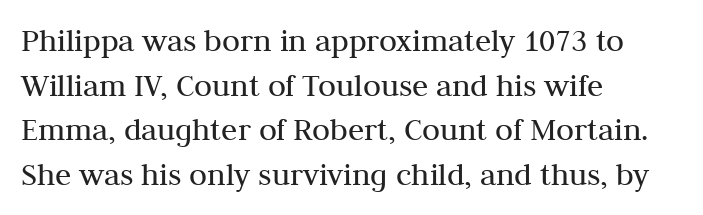
{"serif": "yes", "italic": "no", "bold": "no", "weight": "regular", "width": "normal", "stroke_contrast": "medium", "x_height": "medium", "monospaced": "no", "underline": "no", "align": "left", "line_spacing": "normal", "line_spacing_ratio": 1.35, "letter_spacing": "normal", "letter_spacing_em": 0.0, "glyph_px": 33}
